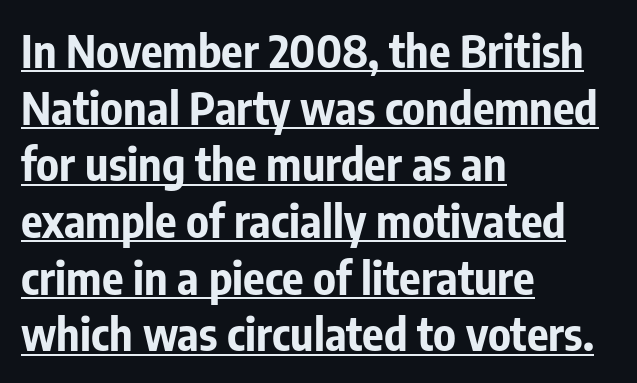
Does extra space separate the letters? No, they use regular spacing. The passage is arranged the way most books set body copy — flush left. Do the characters align in a grid? No, the font is proportional. A rule runs beneath these lines of type. Unlike a traditional serif, this face leaves its strokes unadorned.
